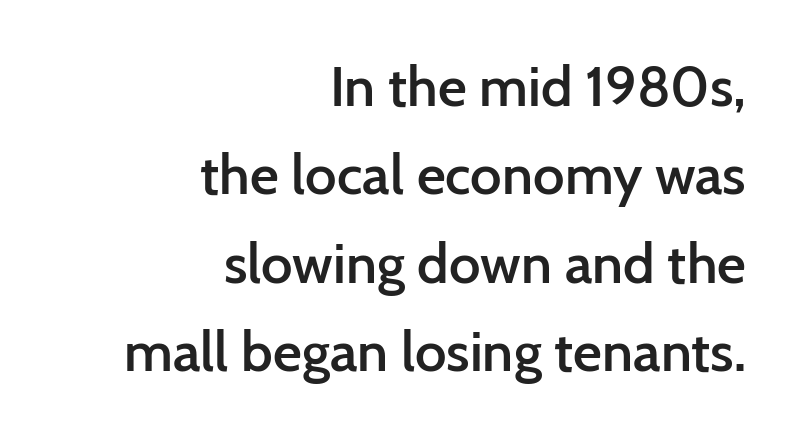
Q: Is the text bold? A: Semi-bold.
Q: Is the text italic (slanted)? A: No, it is upright.
Q: Is the typeface a serif or a sans-serif typeface? A: Sans-serif.
Q: Is the text underlined? A: No.
Q: How is the paragraph aligned? A: Right-aligned.
Q: Is the spacing between letters normal or unusually wide? A: Normal.
Q: Is the spacing between lines tight, normal or loose? A: Normal.
Q: Width (condensed, normal, or wide)? A: Normal.
Q: Stroke contrast? A: Low.
Q: x-height? A: Medium.
Q: Monospaced? A: No.
